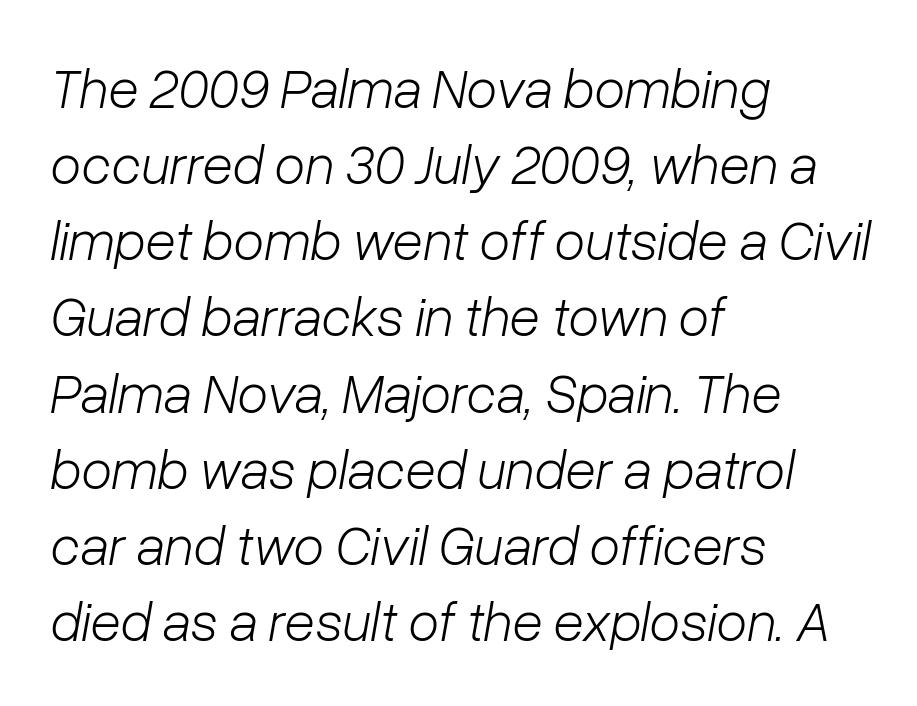
{"italic": "yes", "lean": "right", "slant_degrees": 10, "bold": "no", "weight": "light", "width": "normal", "stroke_contrast": "low", "x_height": "medium", "monospaced": "no", "underline": "no", "align": "left", "line_spacing": "normal", "line_spacing_ratio": 1.36, "letter_spacing": "normal", "letter_spacing_em": 0.0, "glyph_px": 56}
